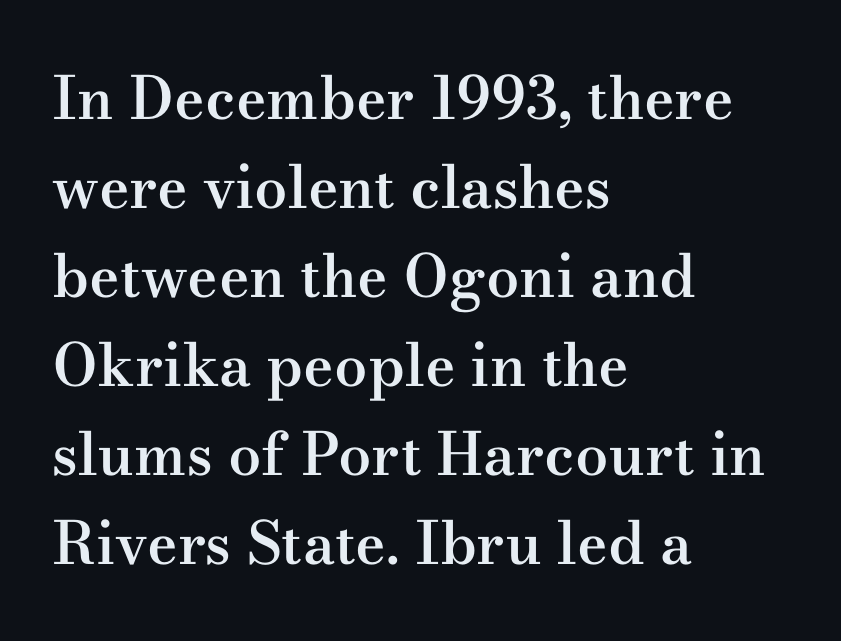
The image shows 59 px semibold, wide serif type, upright; set left-aligned, normal line spacing (1.51x), normal letter spacing, not underlined; medium stroke contrast and a small x-height.
